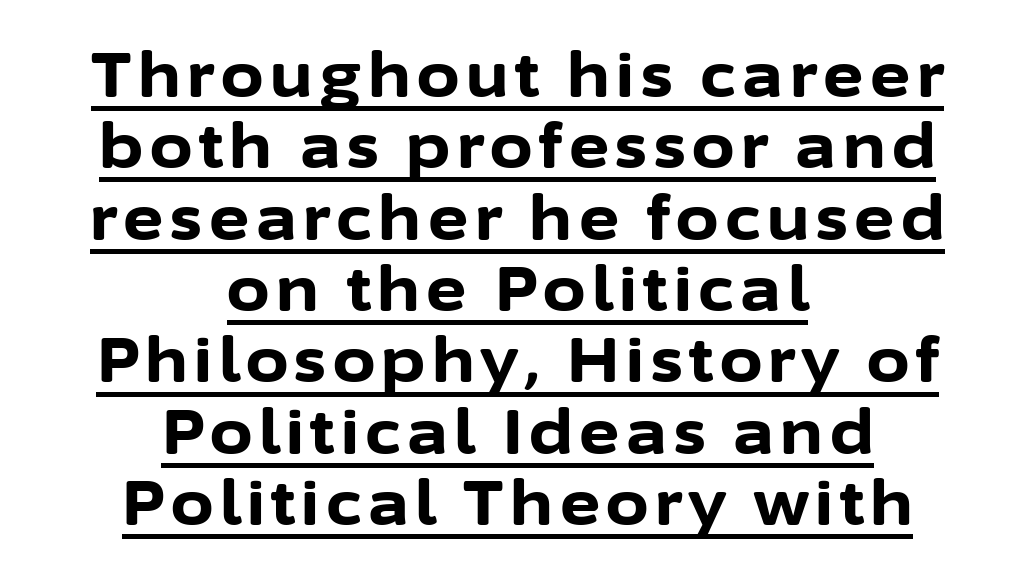
The passage shown is underscored from start to finish. Serif or sans? Sans — the stroke terminals are bare. Quick note: not italic, upright. Varying glyph widths throughout — classic text-font behaviour.
